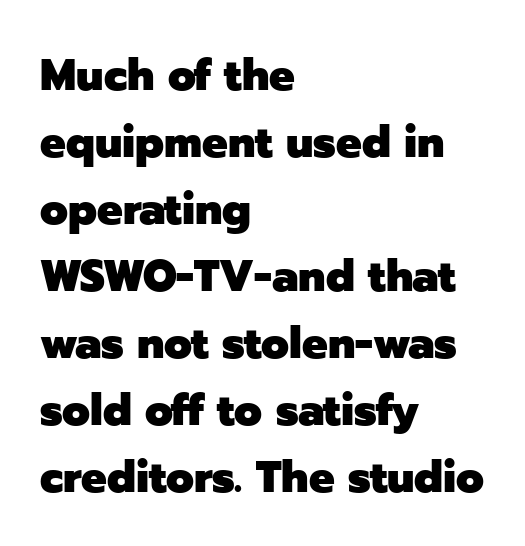
Q: Is the text bold? A: Yes.
Q: Is the text italic (slanted)? A: No, it is upright.
Q: Is the typeface a serif or a sans-serif typeface? A: Sans-serif.
Q: Is the text underlined? A: No.
Q: How is the paragraph aligned? A: Left-aligned.
Q: Is the spacing between letters normal or unusually wide? A: Normal.
Q: Is the spacing between lines tight, normal or loose? A: Normal.
Q: Width (condensed, normal, or wide)? A: Normal.
Q: Stroke contrast? A: Low.
Q: x-height? A: Medium.
Q: Monospaced? A: No.
